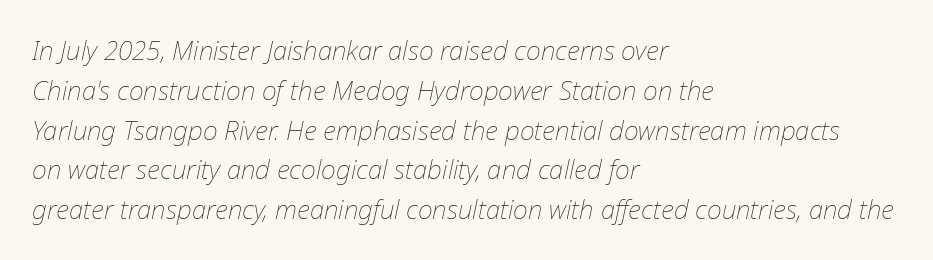
{"italic": "yes", "lean": "right", "slant_degrees": 12, "bold": "no", "underline": "no", "align": "left", "line_spacing": "normal", "line_spacing_ratio": 1.53, "letter_spacing": "normal", "letter_spacing_em": 0.0, "glyph_px": 26}
